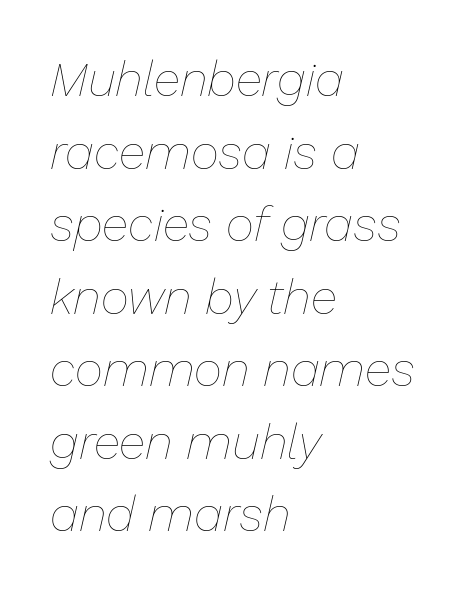
The line-height multiplier appears to be the usual default. These lines are rendered in a variable-pitch font. If you drew a line through each stem, it would be angled. No letter is thick-stroked: the sample isn't bold.
